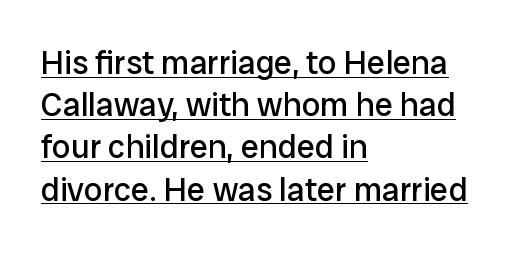
{"serif": "no", "italic": "no", "bold": "no", "weight": "regular", "width": "normal", "stroke_contrast": "low", "x_height": "medium", "monospaced": "no", "underline": "yes", "align": "left", "line_spacing": "normal", "line_spacing_ratio": 1.28, "letter_spacing": "normal", "letter_spacing_em": 0.0, "glyph_px": 33}
